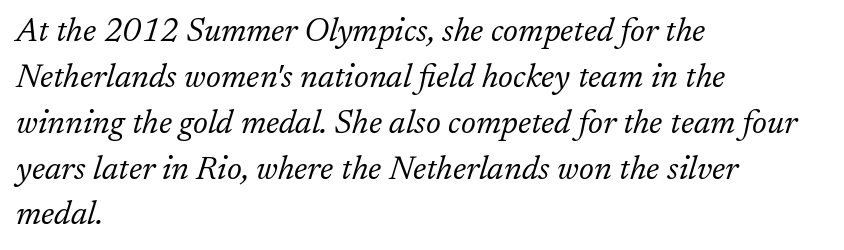
The typeface has the unassuming heft of standard copy or less. Line spacing here is normal. Casual observation: everything's shoved over to the left. These lines are rendered in a variable-pitch font. Each row of text sits above clean, open space.
